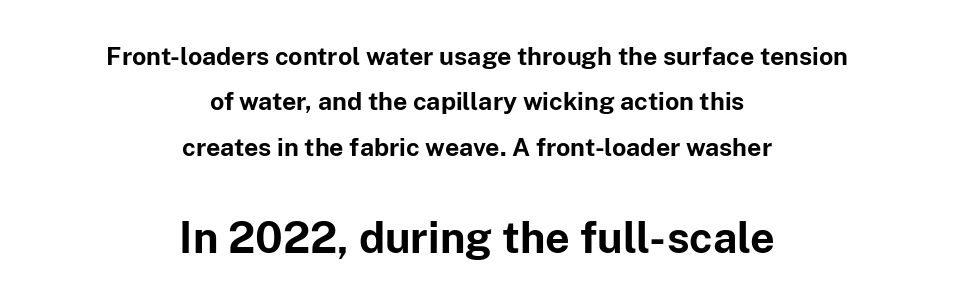
Q: Is the text bold? A: Yes.
Q: Is the text italic (slanted)? A: No, it is upright.
Q: Is the typeface a serif or a sans-serif typeface? A: Sans-serif.
Q: Is the text underlined? A: No.
Q: How is the paragraph aligned? A: Centered.
Q: Is the spacing between letters normal or unusually wide? A: Normal.
Q: Which block of text is set in a larger size, the first (top) or the second (bottom)? A: The second (bottom) one.
Q: Width (condensed, normal, or wide)? A: Normal.
Q: Stroke contrast? A: Low.
Q: x-height? A: Medium.
Q: Monospaced? A: No.
